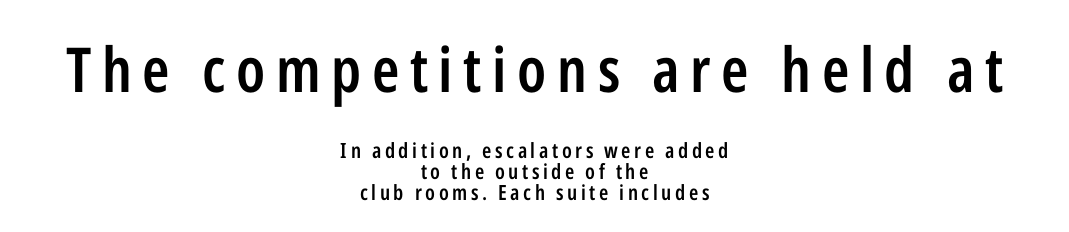
{"serif": "no", "italic": "no", "bold": "semi", "weight": "semibold", "width": "condensed", "stroke_contrast": "low", "x_height": "medium", "monospaced": "no", "underline": "no", "align": "center", "line_spacing": "tight", "line_spacing_ratio": 0.98, "larger_block": "first", "size_ratio": 2.95, "glyph_px": 62}
